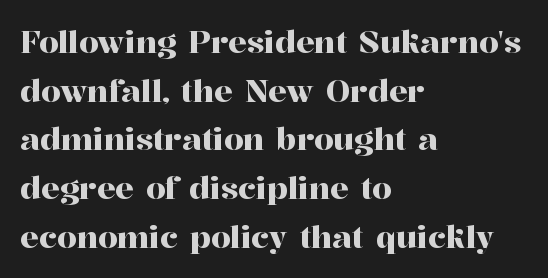
The image shows 31 px serif type, upright; set left-aligned, normal line spacing (1.57x), normal letter spacing, not underlined; high stroke contrast and a medium x-height.
